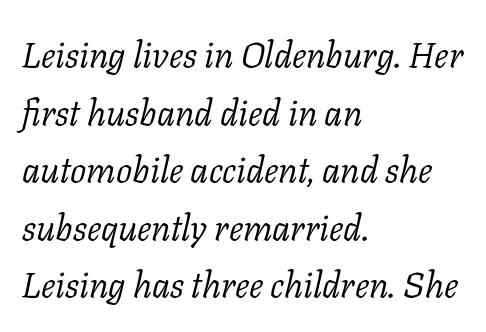
The image shows 36 px light serif type, italic (leaning right); set left-aligned, normal line spacing (1.6x), normal letter spacing, not underlined; low stroke contrast and a medium x-height.
